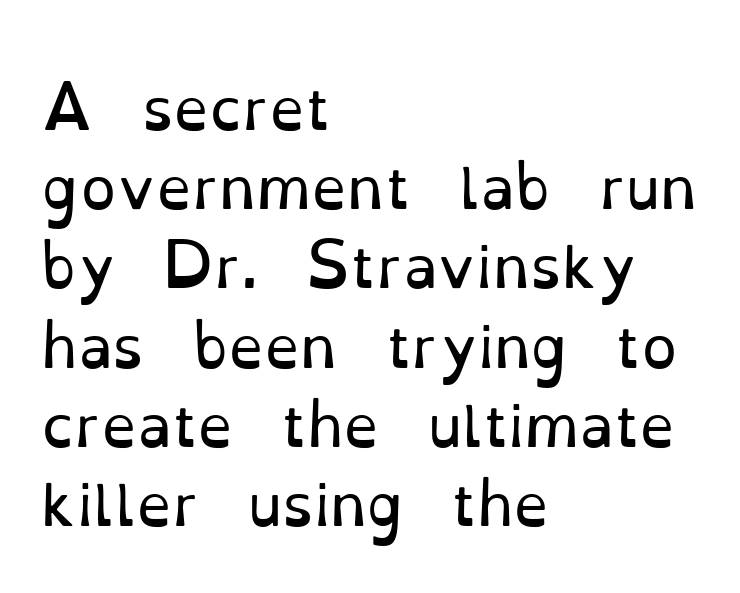
Q: Is the text bold? A: No.
Q: Is the text italic (slanted)? A: No, it is upright.
Q: Is the typeface a serif or a sans-serif typeface? A: Serif.
Q: Is the text underlined? A: No.
Q: How is the paragraph aligned? A: Left-aligned.
Q: Is the spacing between letters normal or unusually wide? A: Normal.
Q: Is the spacing between lines tight, normal or loose? A: Normal.
Q: Width (condensed, normal, or wide)? A: Normal.
Q: Stroke contrast? A: Low.
Q: x-height? A: Small.
Q: Monospaced? A: No.
